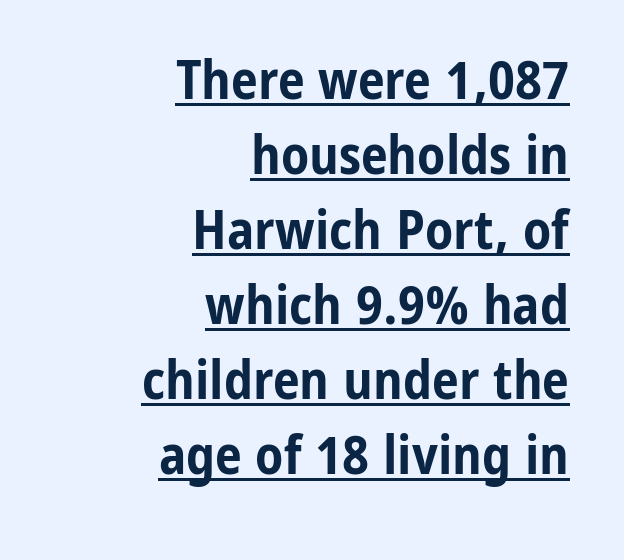
{"serif": "no", "italic": "no", "bold": "yes", "weight": "bold", "width": "condensed", "stroke_contrast": "low", "x_height": "medium", "monospaced": "no", "underline": "yes", "align": "right", "line_spacing": "normal", "line_spacing_ratio": 1.39, "letter_spacing": "normal", "letter_spacing_em": 0.0, "glyph_px": 54}
